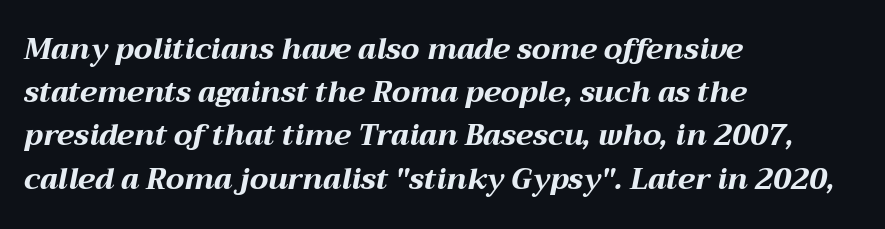
The image shows 29 px bold, wide type, italic (leaning right); set left-aligned, normal line spacing (1.49x), normal letter spacing, not underlined; medium stroke contrast and a medium x-height.
